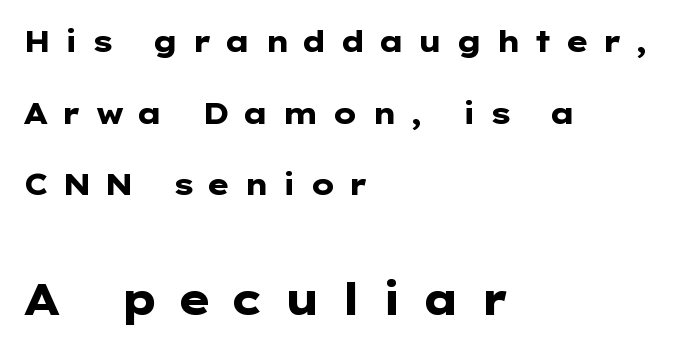
Q: Is the text bold? A: Yes.
Q: Is the text italic (slanted)? A: No, it is upright.
Q: Is the typeface a serif or a sans-serif typeface? A: Sans-serif.
Q: Is the text underlined? A: No.
Q: How is the paragraph aligned? A: Left-aligned.
Q: Is the spacing between letters normal or unusually wide? A: Unusually wide.
Q: Is the spacing between lines tight, normal or loose? A: Loose.
Q: Which block of text is set in a larger size, the first (top) or the second (bottom)? A: The second (bottom) one.
Q: Width (condensed, normal, or wide)? A: Wide.
Q: Stroke contrast? A: Low.
Q: x-height? A: Medium.
Q: Monospaced? A: No.
